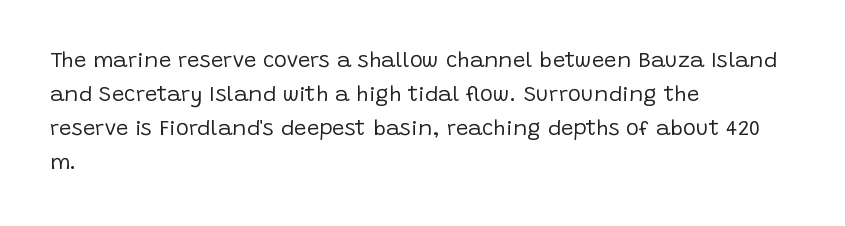
The image shows 22 px text type, upright; set left-aligned, normal line spacing (1.55x), normal letter spacing, not underlined.
